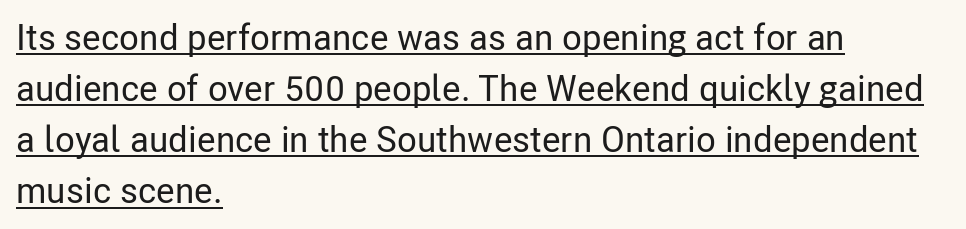
Q: Is the text italic (slanted)? A: No, it is upright.
Q: Is the typeface a serif or a sans-serif typeface? A: Sans-serif.
Q: Is the text underlined? A: Yes.
Q: How is the paragraph aligned? A: Left-aligned.
Q: Is the spacing between letters normal or unusually wide? A: Normal.
Q: Is the spacing between lines tight, normal or loose? A: Normal.
Q: Width (condensed, normal, or wide)? A: Condensed.
Q: Stroke contrast? A: Low.
Q: x-height? A: Medium.
Q: Monospaced? A: No.
